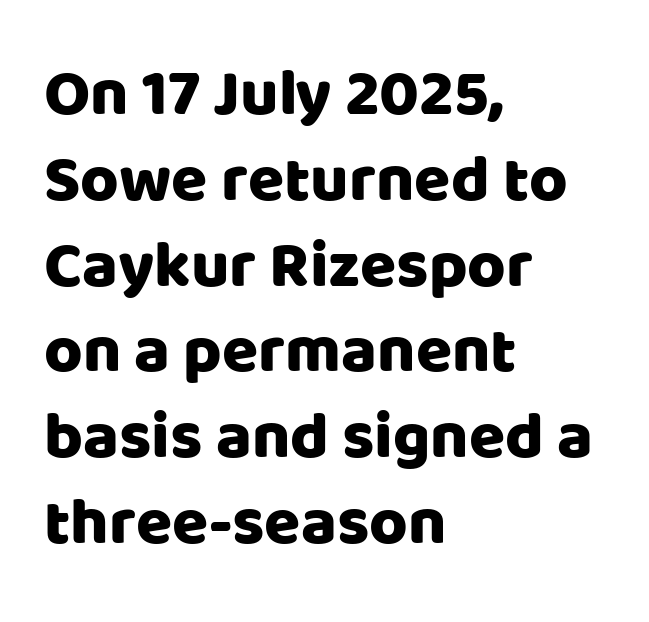
A clean baseline with only descenders dipping below it. Nope, no serifs anywhere on these letters. Note the varied advance widths — an 'i' is clearly narrower than an 'm'. One-word summary of the alignment: left. Posture: upright roman. How would I describe the line gaps? Plain and ordinary.
